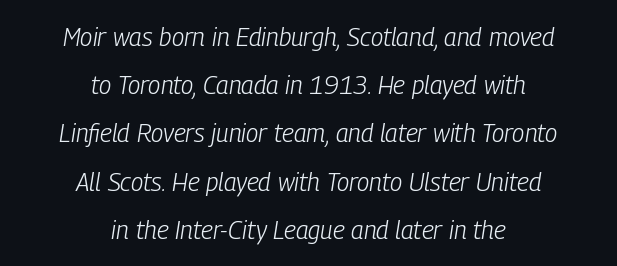
{"italic": "yes", "lean": "right", "slant_degrees": 9, "bold": "no", "underline": "no", "align": "center", "line_spacing": "loose", "line_spacing_ratio": 1.93, "letter_spacing": "normal", "letter_spacing_em": 0.0, "glyph_px": 25}
